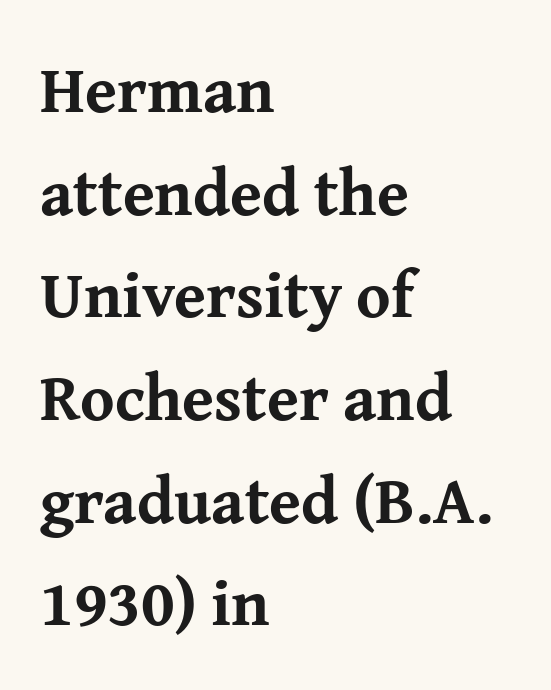
The image shows 65 px bold serif type, upright; set left-aligned, normal line spacing (1.58x), normal letter spacing, not underlined; medium stroke contrast and a medium x-height.
